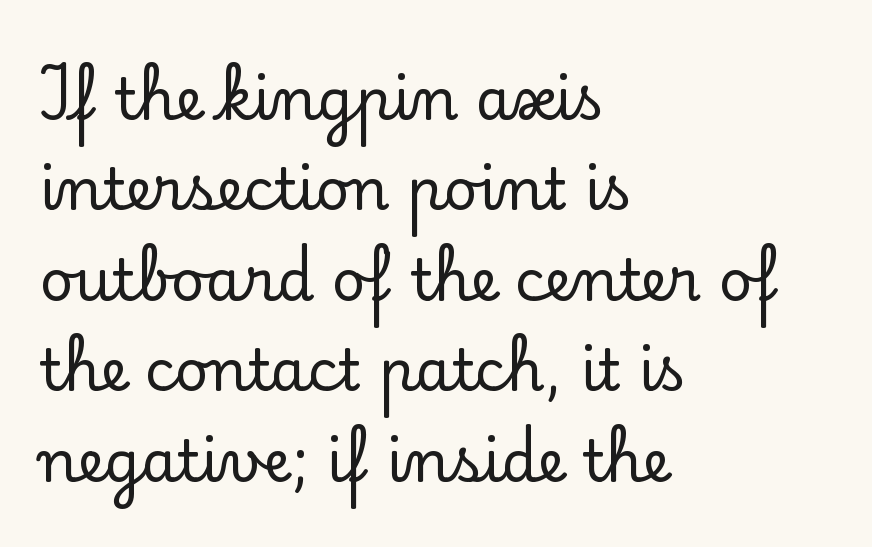
Reading down the block, your eye returns to a fixed left position each line. Vertical spacing — default. These lines are rendered in a variable-pitch font. Is there any slant? The stems are plumb.
